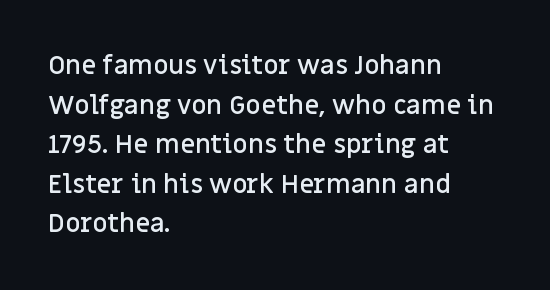
The image shows 26 px text type, upright; set left-aligned, normal line spacing (1.52x), normal letter spacing, not underlined.
